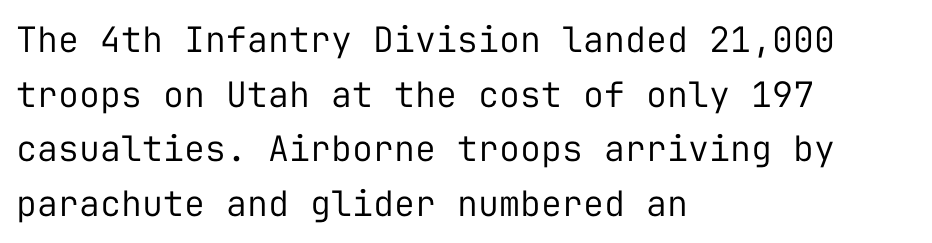
{"serif": "no", "italic": "no", "bold": "no", "weight": "regular", "width": "normal", "stroke_contrast": "low", "x_height": "medium", "monospaced": "yes", "underline": "no", "align": "left", "line_spacing": "normal", "line_spacing_ratio": 1.56, "letter_spacing": "normal", "letter_spacing_em": 0.0, "glyph_px": 35}
